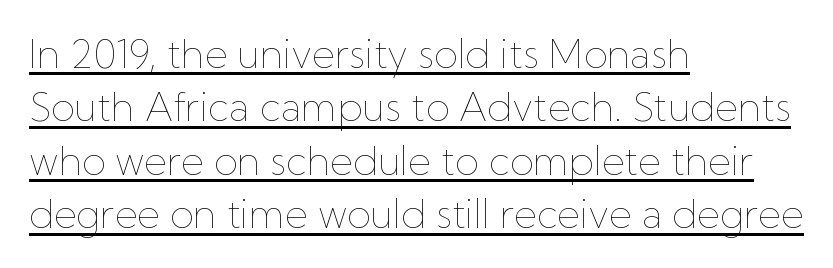
The image shows 39 px thin type, upright; set left-aligned, normal line spacing (1.37x), normal letter spacing, underlined; low stroke contrast and a medium x-height.
